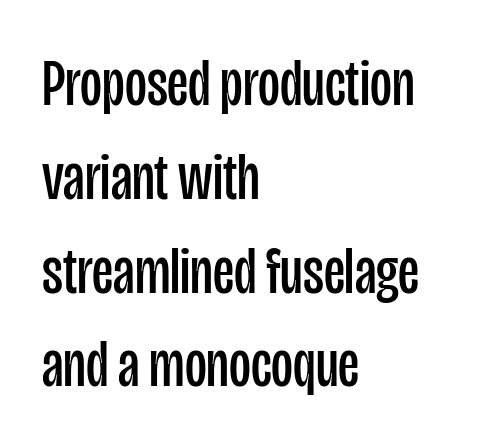
Q: Is the text bold? A: No.
Q: Is the text italic (slanted)? A: No, it is upright.
Q: Is the typeface a serif or a sans-serif typeface? A: Sans-serif.
Q: Is the text underlined? A: No.
Q: How is the paragraph aligned? A: Left-aligned.
Q: Is the spacing between letters normal or unusually wide? A: Normal.
Q: Is the spacing between lines tight, normal or loose? A: Normal.
Q: Width (condensed, normal, or wide)? A: Condensed.
Q: Stroke contrast? A: Low.
Q: x-height? A: Large.
Q: Monospaced? A: No.
